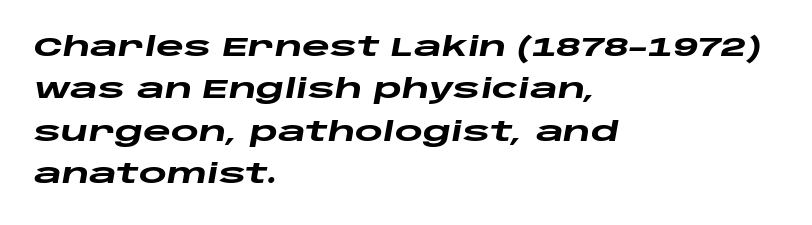
Heavy-handed strokes throughout: this text is bold. A normal amount of white space separates one row of letters from the next. Layout note: lines flush left. The gaps between neighbouring characters are ordinary and unremarkable. The lettering tilts uniformly, giving the passage an italic look. Nobody drew a line under any word here.
